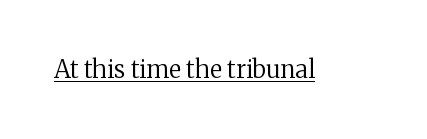
Underlined type. When letters stand straight like this, we call the style roman or upright. The line texture is even and compact thanks to regular tracking. The strokes carry an ordinary text weight at most.
